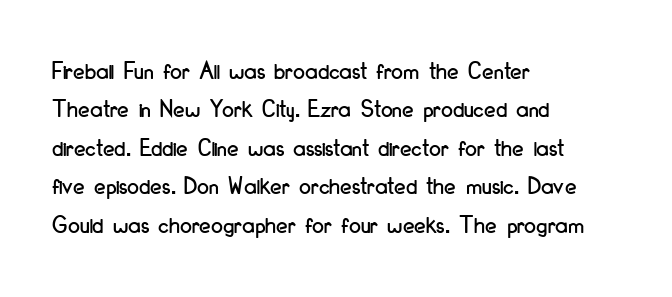
These lines keep a tight, regular rhythm from letter to letter. A student would call this left alignment; a typographer would say flush left, rag right. Descenders are the only things crossing below the line. Evenly set lines give the paragraph a standard silhouette. Ordinary non-slanted type is in use.
